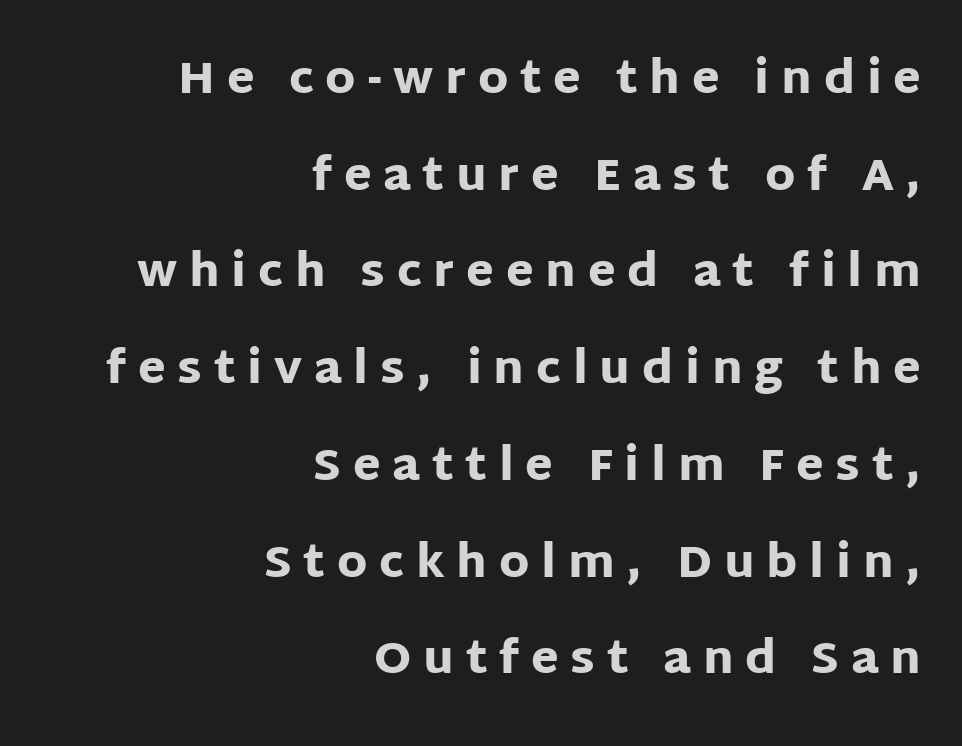
{"serif": "no", "italic": "no", "bold": "yes", "weight": "heavy", "width": "normal", "stroke_contrast": "low", "x_height": "large", "monospaced": "no", "underline": "no", "align": "right", "line_spacing": "loose", "line_spacing_ratio": 2.15, "letter_spacing": "wide", "letter_spacing_em": 0.26, "glyph_px": 45}
